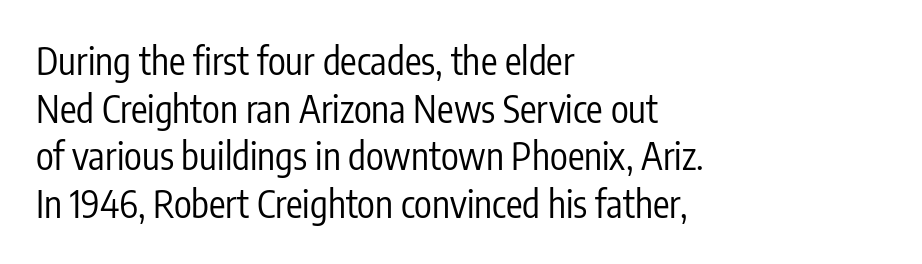
The image shows 37 px regular-weight, condensed sans-serif type, upright; set left-aligned, normal line spacing (1.29x), normal letter spacing, not underlined; low stroke contrast and a medium x-height.
